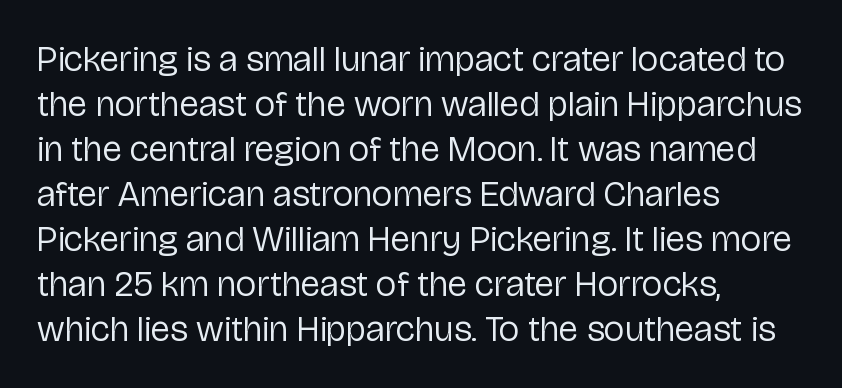
Left-aligned paragraph, ragged on the right. The space between consecutive lines is moderate. Upright lettering throughout. Words appear dense and cohesive because spacing is normal. Nope, no serifs anywhere on these letters.
